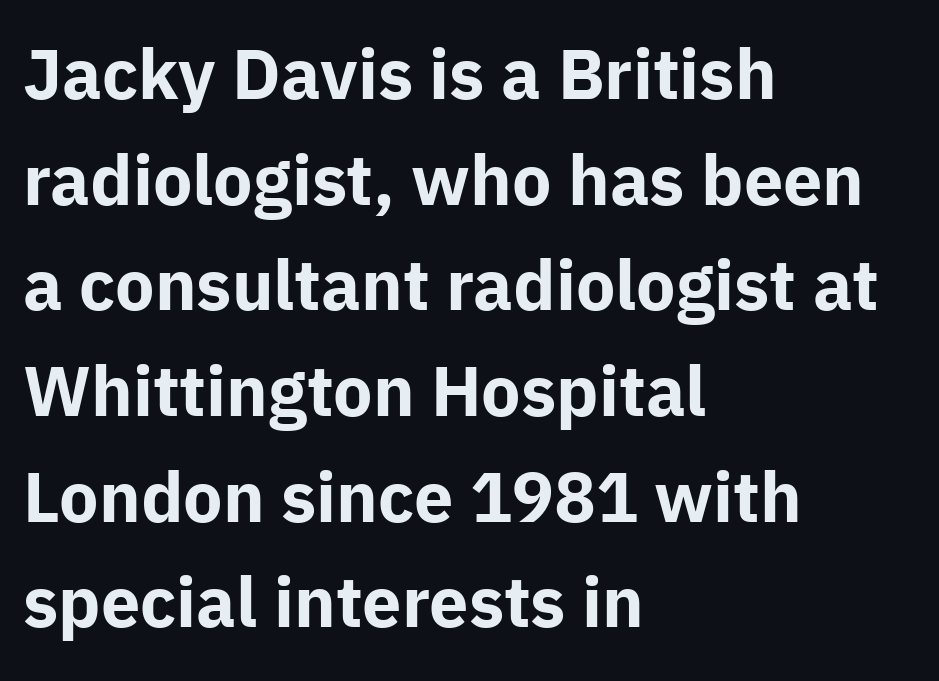
The image shows 70 px bold sans-serif type, upright; set left-aligned, normal line spacing (1.51x), normal letter spacing, not underlined; low stroke contrast and a medium x-height.
